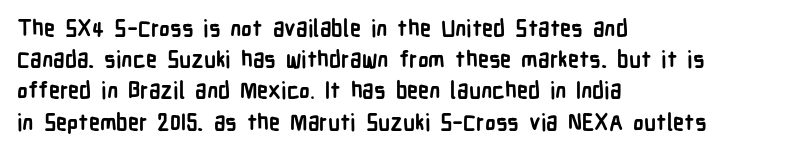
{"italic": "no", "bold": "yes", "underline": "no", "align": "left", "line_spacing": "normal", "line_spacing_ratio": 1.42, "letter_spacing": "normal", "letter_spacing_em": 0.0, "glyph_px": 22}
